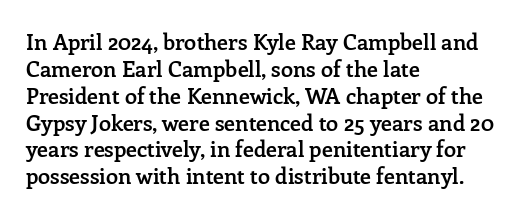
Letters rest on an invisible, unmarked baseline. Notice how the stems are strictly vertical — no italics here. In terms of letterspacing, this is plain default setting. This is moderately heavy type, rendered in semibold. Reading down the block, your eye returns to a fixed left position each line.
